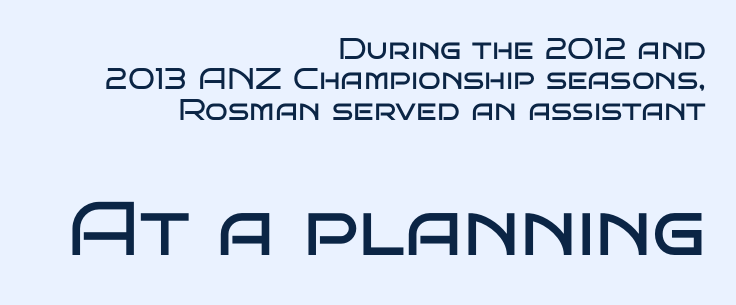
Visually, the bottom section dominates because its glyphs are scaled up. Closely set lines give the paragraph a compact silhouette. The typeface has the unassuming heft of standard copy or less. A typesetter would mark this as roman, not italic. Classification — sans serif. Glance below the letters and you will spot only blank space.
